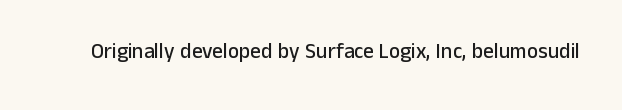
The image shows 21 px text type, upright; set normal letter spacing, not underlined.
